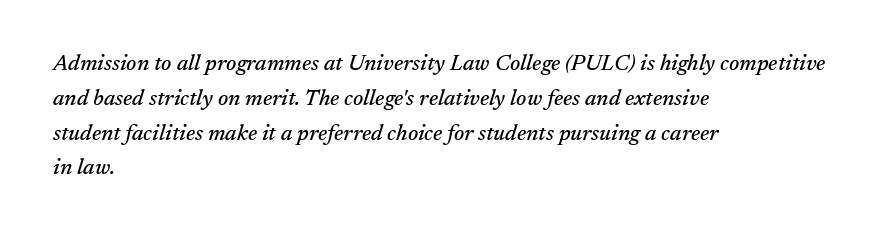
Any mark beneath the type? The region is blank. Compared with a centered layout, this one pins lines to the left instead. The letters are slanted; this is an italic face. Inter-character spacing is left at the font's built-in metrics.
